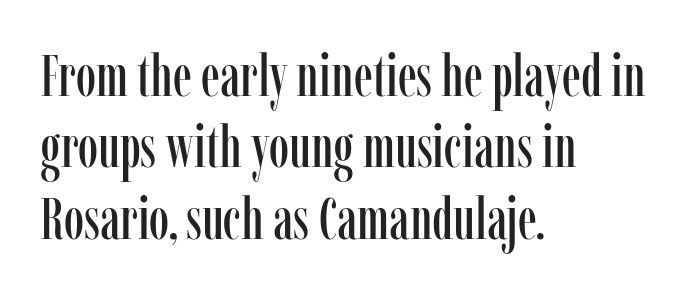
Q: Is the text italic (slanted)? A: No, it is upright.
Q: Is the typeface a serif or a sans-serif typeface? A: Serif.
Q: Is the text underlined? A: No.
Q: How is the paragraph aligned? A: Left-aligned.
Q: Is the spacing between letters normal or unusually wide? A: Normal.
Q: Width (condensed, normal, or wide)? A: Condensed.
Q: Stroke contrast? A: Low.
Q: x-height? A: Medium.
Q: Monospaced? A: No.
